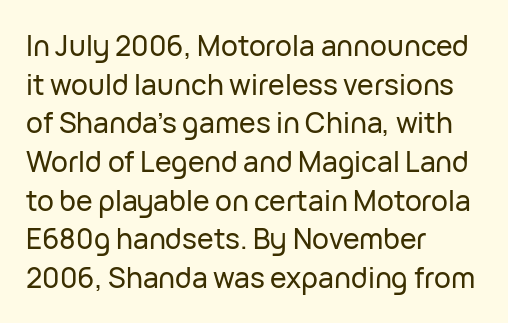
{"serif": "no", "italic": "no", "width": "normal", "stroke_contrast": "low", "x_height": "medium", "monospaced": "no", "underline": "no", "align": "left", "line_spacing": "normal", "line_spacing_ratio": 1.38, "letter_spacing": "normal", "letter_spacing_em": 0.0, "glyph_px": 28}
